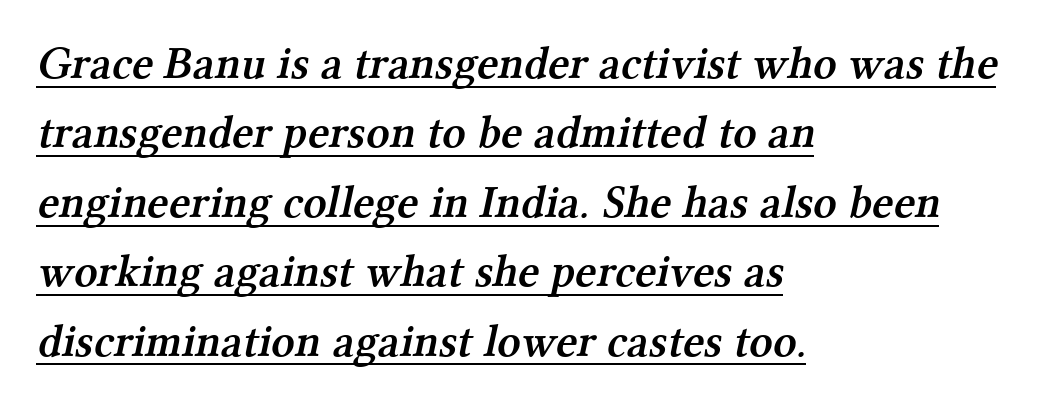
The image shows 46 px semibold serif type; set left-aligned, normal line spacing (1.51x), normal letter spacing, underlined; medium stroke contrast and a medium x-height.
